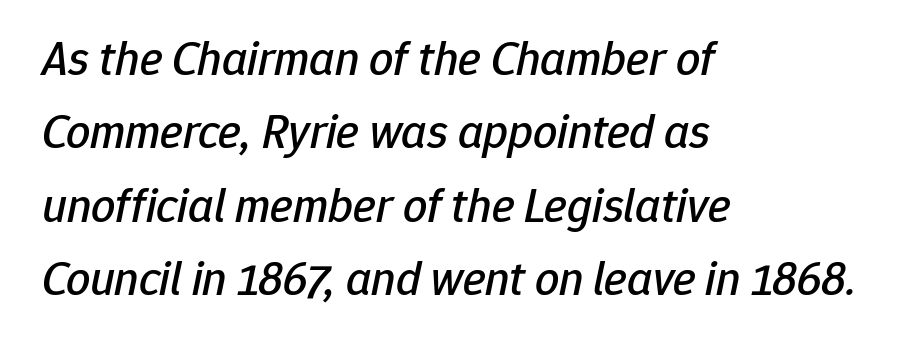
The image shows 48 px text type, italic (leaning right); set left-aligned, normal line spacing (1.53x), normal letter spacing, not underlined; low stroke contrast and a medium x-height.
